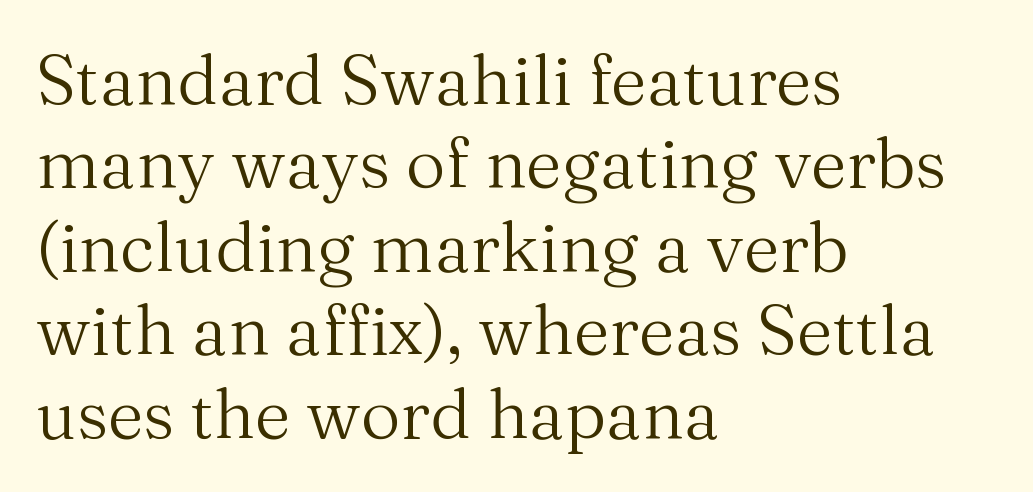
{"serif": "yes", "italic": "no", "bold": "no", "weight": "regular", "width": "normal", "stroke_contrast": "medium", "x_height": "medium", "monospaced": "no", "underline": "no", "align": "left", "line_spacing_ratio": 1.21, "letter_spacing": "normal", "letter_spacing_em": 0.0, "glyph_px": 69}
